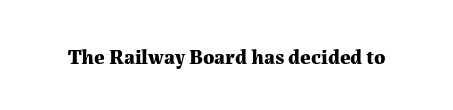
The letterforms sit shoulder to shoulder at normal distance. These lines were composed using upright roman letters. Check the space under the baseline: it is left empty. The sample has been set heavy, in full bold.
